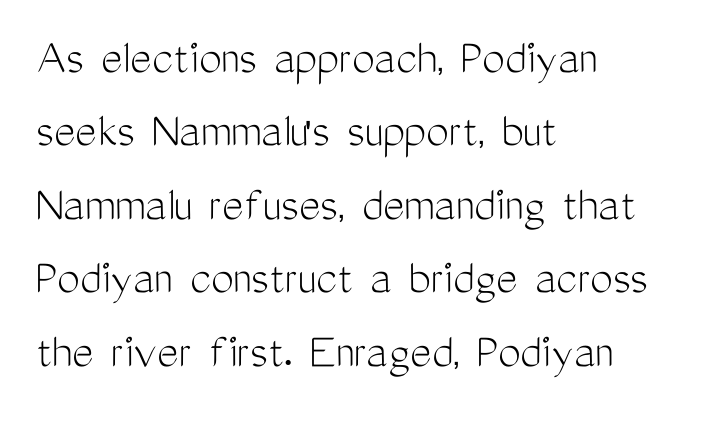
The image shows 51 px light, condensed sans-serif type, upright; set left-aligned, normal line spacing (1.44x), normal letter spacing, not underlined; medium stroke contrast and a medium x-height.
